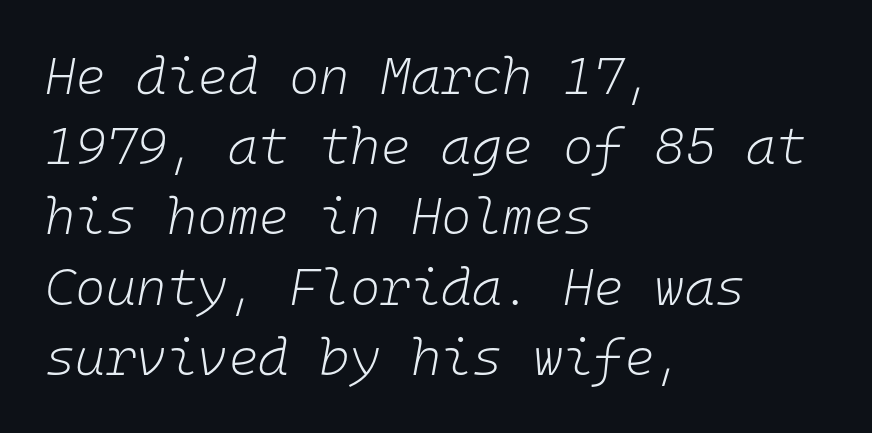
{"italic": "yes", "lean": "right", "slant_degrees": 10, "bold": "no", "weight": "light", "width": "normal", "stroke_contrast": "low", "x_height": "medium", "monospaced": "yes", "underline": "no", "align": "left", "line_spacing": "normal", "line_spacing_ratio": 1.35, "letter_spacing": "normal", "letter_spacing_em": 0.0, "glyph_px": 52}
